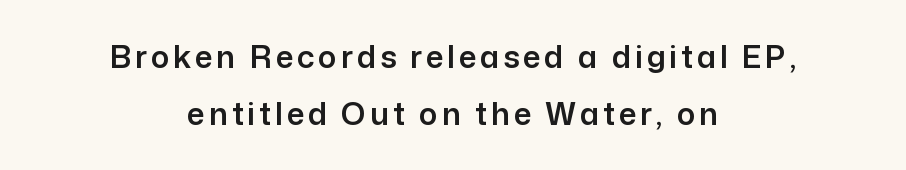
The image shows 31 px sans-serif type, upright; set centered, line spacing 1.84x, not underlined; low stroke contrast and a medium x-height.
